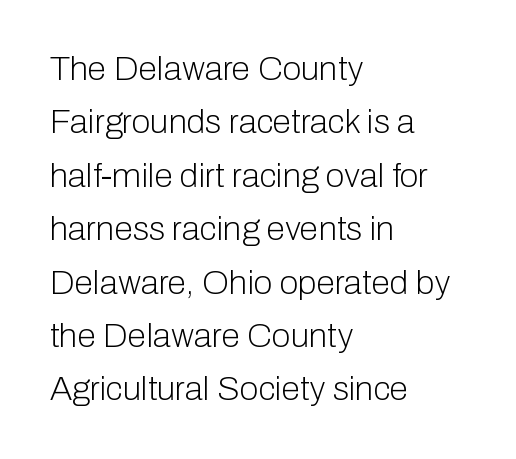
{"serif": "no", "italic": "no", "bold": "no", "weight": "light", "width": "normal", "stroke_contrast": "low", "x_height": "medium", "monospaced": "no", "underline": "no", "align": "left", "line_spacing": "normal", "line_spacing_ratio": 1.57, "letter_spacing": "normal", "letter_spacing_em": 0.0, "glyph_px": 34}
